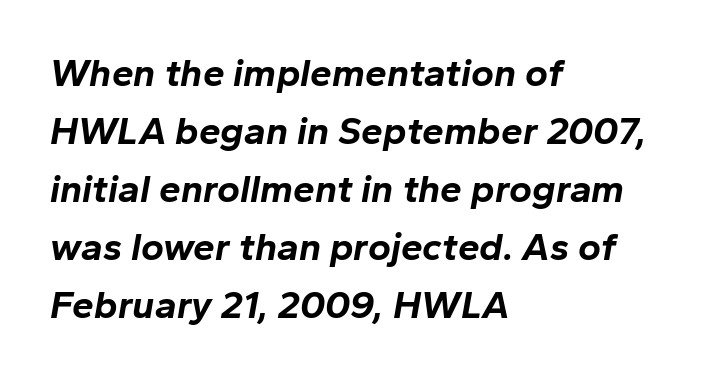
Lines of text with bare space underneath. Tracking here is standard; glyphs follow each other at the usual distance. These lines are set flush left with a ragged right edge. Think of a printed novel: that variable character pitch is what you see here. Compared with ordinary roman type, these characters are visibly tilted. Horizontal bands of white between lines are of average thickness.
